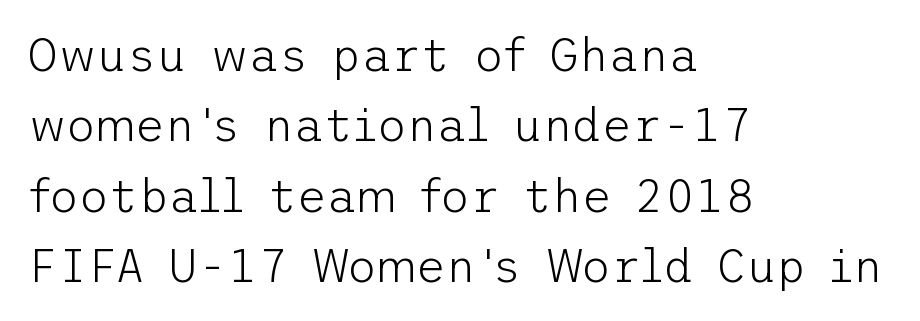
Counters stay open thanks to moderate or lighter strokes. The specimen omits any rule beneath the text block's lines. This is roman type, the default non-slanted kind. This sample is left-justified, so line endings fall wherever the words run out.
